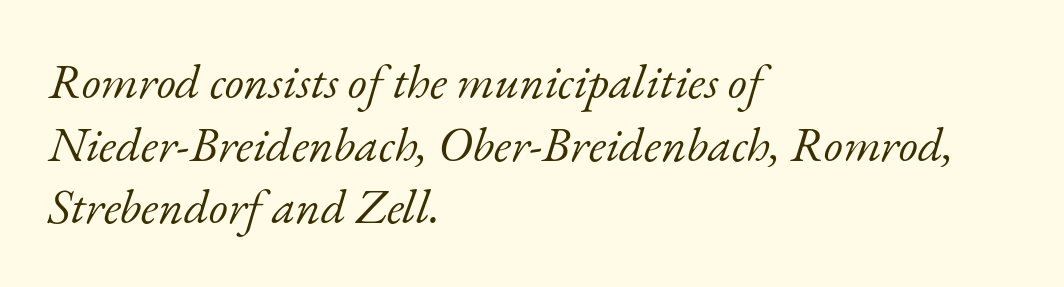
Q: Is the text bold? A: No.
Q: Is the text italic (slanted)? A: Yes, it leans right by about 17 degrees.
Q: Is the typeface a serif or a sans-serif typeface? A: Serif.
Q: Is the text underlined? A: No.
Q: How is the paragraph aligned? A: Left-aligned.
Q: Is the spacing between letters normal or unusually wide? A: Normal.
Q: Is the spacing between lines tight, normal or loose? A: Normal.
Q: Width (condensed, normal, or wide)? A: Normal.
Q: Stroke contrast? A: Low.
Q: x-height? A: Small.
Q: Monospaced? A: No.
